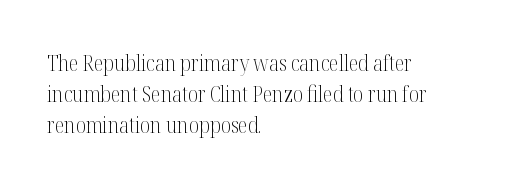
{"italic": "no", "bold": "no", "underline": "no", "align": "left", "line_spacing": "normal", "line_spacing_ratio": 1.4, "letter_spacing": "normal", "letter_spacing_em": 0.0, "glyph_px": 22}
